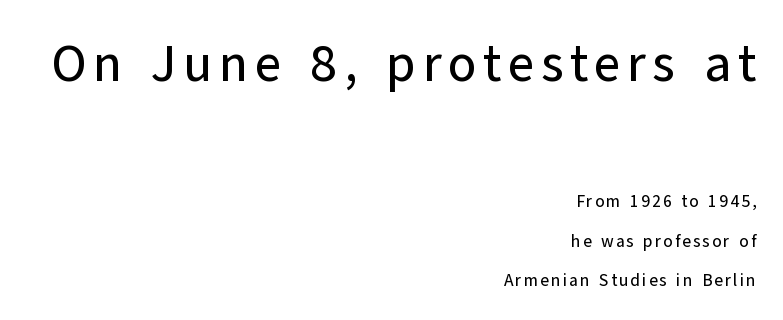
Widely set lines give the paragraph a tall, airy silhouette. The type sits square on the baseline with zero lean. Alignment: flush right. Proportional: the letters do not fall into vertical columns.
